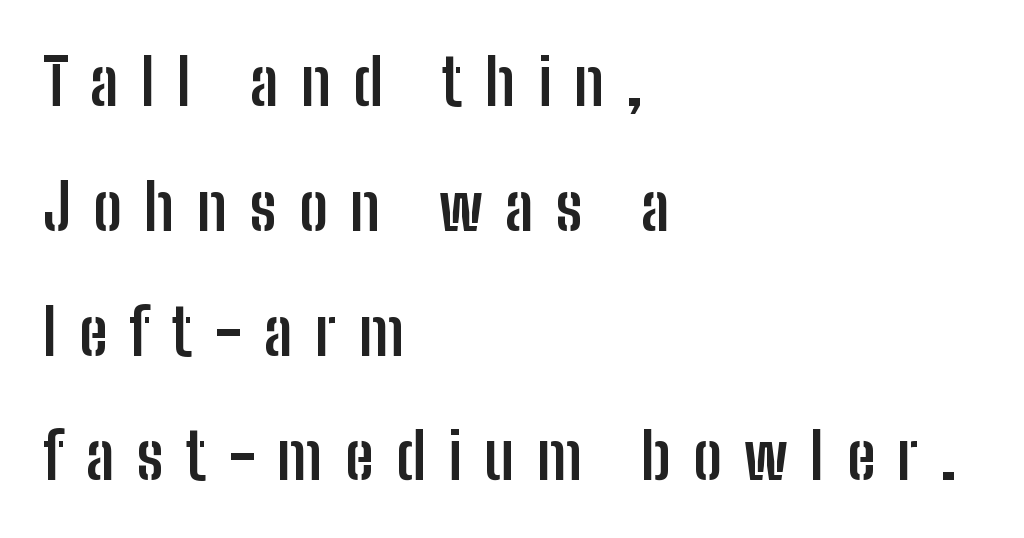
Q: Is the text bold? A: Yes.
Q: Is the text italic (slanted)? A: No, it is upright.
Q: Is the typeface a serif or a sans-serif typeface? A: Sans-serif.
Q: Is the text underlined? A: No.
Q: How is the paragraph aligned? A: Left-aligned.
Q: Is the spacing between letters normal or unusually wide? A: Unusually wide.
Q: Is the spacing between lines tight, normal or loose? A: Loose.
Q: Width (condensed, normal, or wide)? A: Condensed.
Q: Stroke contrast? A: Low.
Q: x-height? A: Medium.
Q: Monospaced? A: No.
